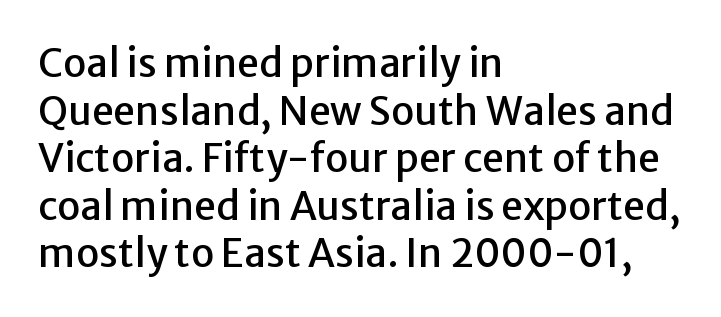
The image shows 39 px sans-serif type, upright; set left-aligned, line spacing 1.22x, normal letter spacing, not underlined; low stroke contrast and a medium x-height.
